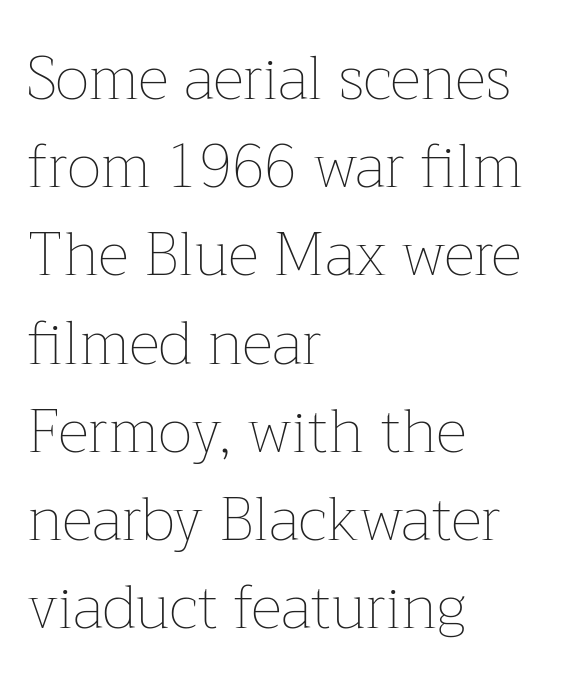
The setting favours the left margin, as ordinary paragraphs usually do. Spacing verdict: proportional, widths tailored to each character. The baseline area is clear. Successive baselines arrive at the customary interval. On a weight scale, this lands at 450 or below.
